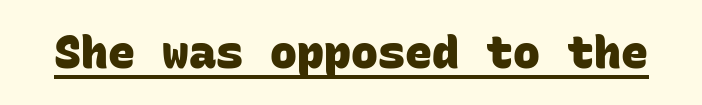
Q: Is the text bold? A: Yes.
Q: Is the typeface a serif or a sans-serif typeface? A: Sans-serif.
Q: Is the text underlined? A: Yes.
Q: Is the spacing between letters normal or unusually wide? A: Normal.
Q: Width (condensed, normal, or wide)? A: Normal.
Q: Stroke contrast? A: Low.
Q: x-height? A: Large.
Q: Monospaced? A: Yes.
